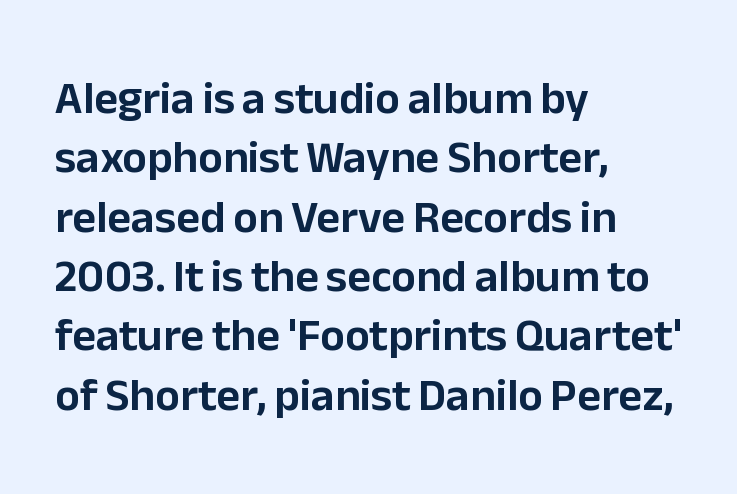
The image shows 46 px sans-serif type, upright; set left-aligned, normal line spacing (1.29x), normal letter spacing, not underlined; low stroke contrast and a medium x-height.
